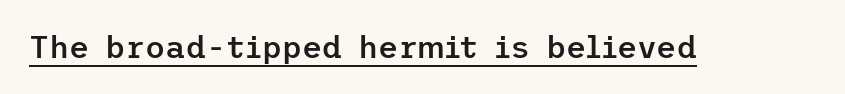
To sum up the face: it is a sans, with no serifs. Nope, not italic — everything's standing straight. The passage shown is underscored from start to finish. Does the weight exceed regular? Yes, but only to semibold. Caption: standard tracking, unaltered.
